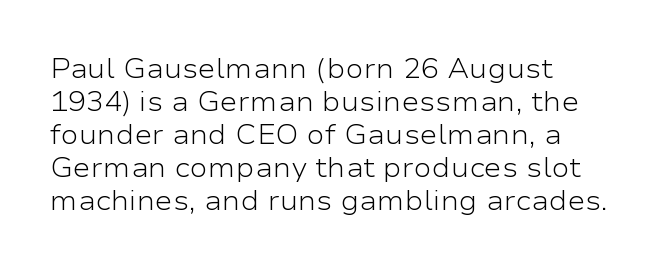
{"italic": "no", "bold": "no", "underline": "no", "align": "left", "line_spacing_ratio": 1.22, "letter_spacing": "normal", "letter_spacing_em": 0.0, "glyph_px": 27}
